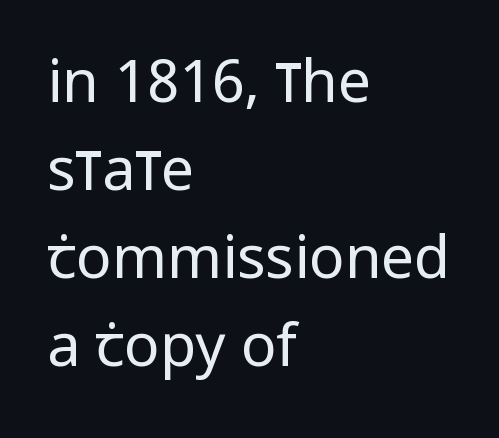
Q: Is the text bold? A: No.
Q: Is the text italic (slanted)? A: No, it is upright.
Q: Is the typeface a serif or a sans-serif typeface? A: Sans-serif.
Q: Is the text underlined? A: No.
Q: How is the paragraph aligned? A: Left-aligned.
Q: Is the spacing between letters normal or unusually wide? A: Normal.
Q: Is the spacing between lines tight, normal or loose? A: Normal.
Q: Width (condensed, normal, or wide)? A: Condensed.
Q: Stroke contrast? A: Low.
Q: x-height? A: Large.
Q: Monospaced? A: No.
